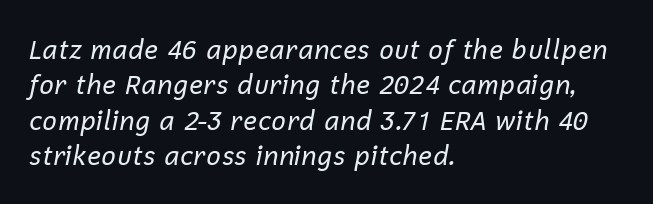
Here the glyphs are tracked normally, forming tight word shapes. Every row of glyphs begins at an identical x-position on the left. The weight would be labelled regular, book, light, or lighter still. The gap between lines stays unmarked. Students, observe: this is what conventionally led text looks like.
